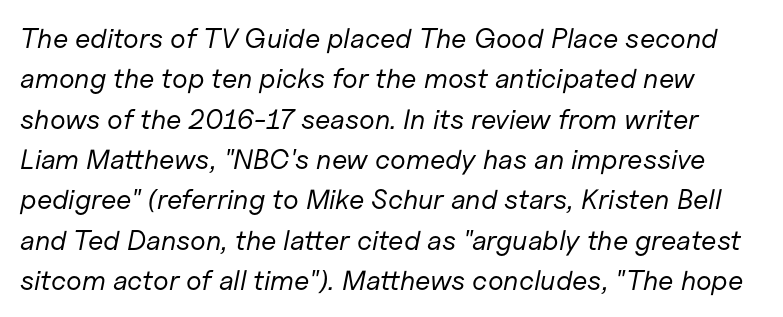
The leading is moderate, giving the passage an even texture. Do the characters align in a grid? No, the font is proportional. A typesetter would call this zero additional tracking. Would a proofreader flag this as italicized? Yes. Only glyphs here, with clear space below each row. The letters look calm and open, with moderate or lighter stems.
